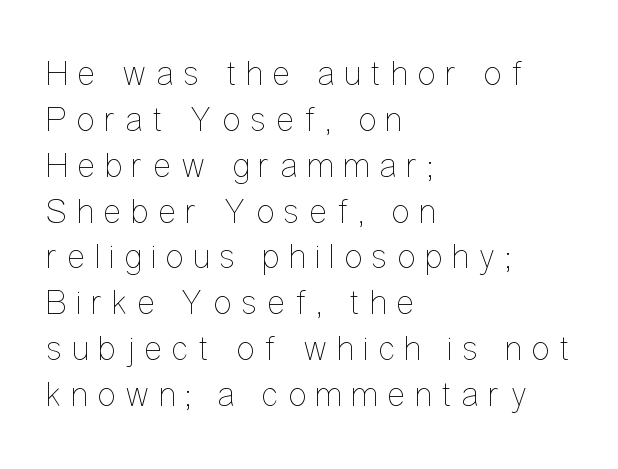
{"italic": "no", "bold": "no", "weight": "thin", "width": "condensed", "stroke_contrast": "low", "x_height": "medium", "monospaced": "no", "underline": "no", "align": "left", "line_spacing": "normal", "line_spacing_ratio": 1.31, "letter_spacing": "wide", "letter_spacing_em": 0.26, "glyph_px": 35}
